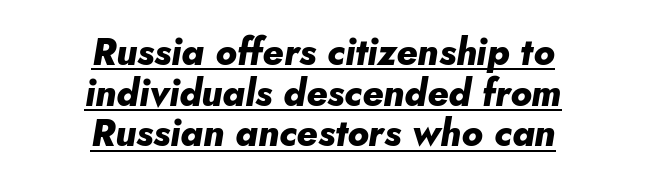
The image shows 37 px heavy type, italic (leaning right); set centered, tight line spacing (1.1x), normal letter spacing, underlined; low stroke contrast and a small x-height.
